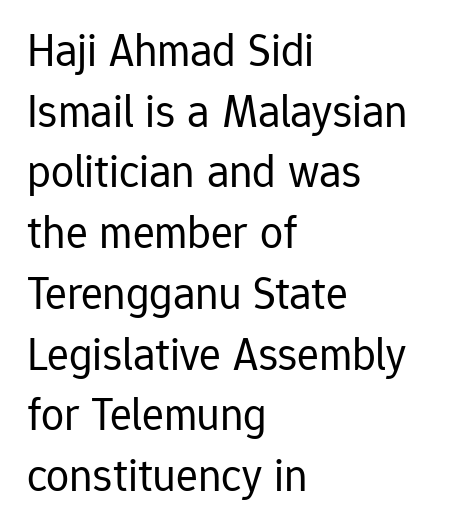
Is the type heavy? It reads as light-to-regular instead. Think of a printed novel: that variable character pitch is what you see here. Observe the ordinary spacing: letters are neighbours, not strangers. Serifs: no, the terminals of the letterforms are clean. The passage shown stacks its lines at a standard gap.
